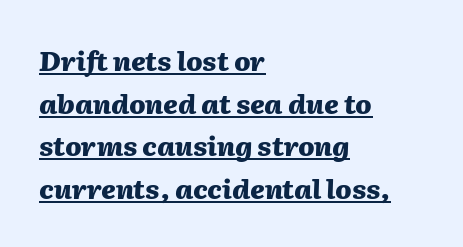
A normal amount of white space separates one row of letters from the next. Caption: multi-line text, flush left, ragged right. Quick note: italic. Strong, thick strokes mark this as bold type. A rule runs beneath these lines of type.
